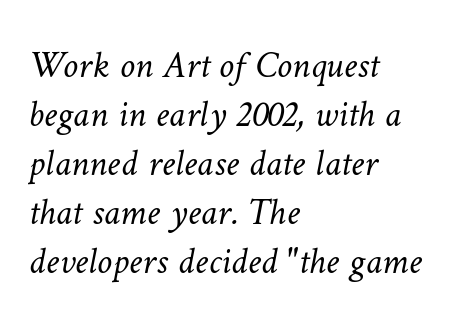
Q: Is the text bold? A: No.
Q: Is the text underlined? A: No.
Q: How is the paragraph aligned? A: Left-aligned.
Q: Is the spacing between letters normal or unusually wide? A: Normal.
Q: Is the spacing between lines tight, normal or loose? A: Normal.
Q: Width (condensed, normal, or wide)? A: Normal.
Q: Stroke contrast? A: Low.
Q: x-height? A: Medium.
Q: Monospaced? A: No.
